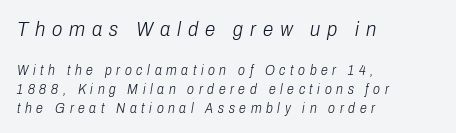
Compared with a typical body face, this is equally light or lighter still. Larger block? The one above; the one below is distinctly smaller. The rag falls on the right side of this text block. Look at the tracking — it's clearly loosened, letters drifting apart. Just letters on the line, the space beneath them empty.
